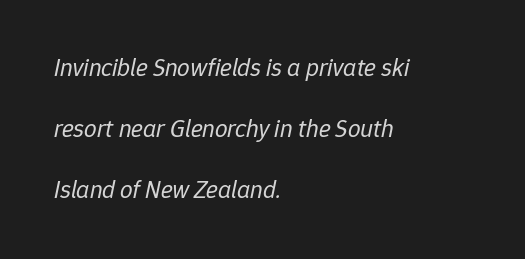
The image shows 25 px text type, italic (leaning right); set left-aligned, loose line spacing (2.44x), normal letter spacing, not underlined.
